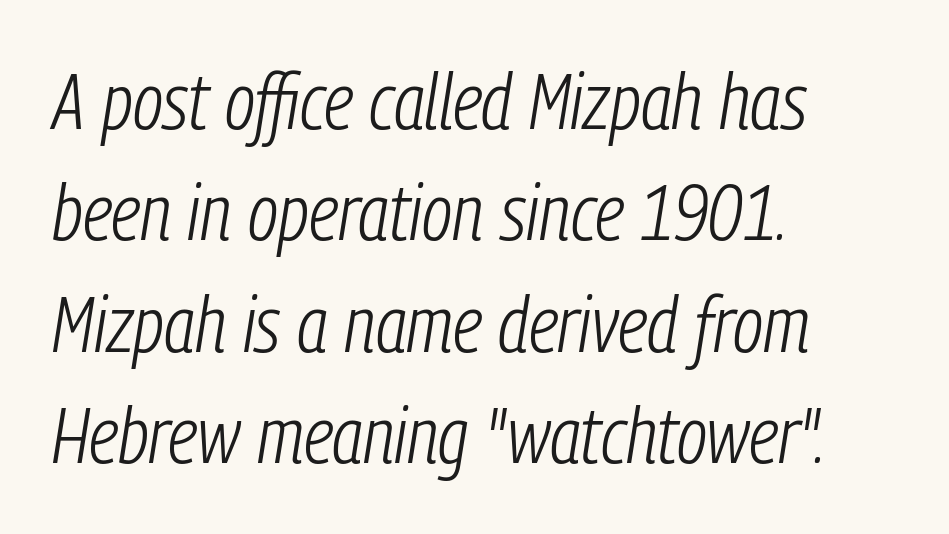
{"italic": "yes", "lean": "right", "slant_degrees": 9, "bold": "no", "weight": "light", "width": "condensed", "stroke_contrast": "low", "x_height": "medium", "monospaced": "no", "underline": "no", "align": "left", "line_spacing": "normal", "line_spacing_ratio": 1.41, "letter_spacing": "normal", "letter_spacing_em": 0.0, "glyph_px": 79}
